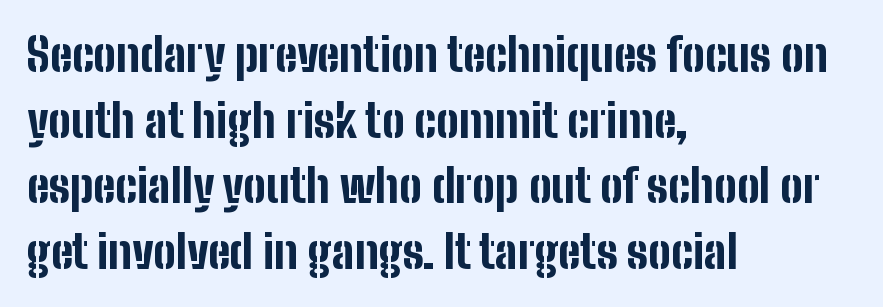
Q: Is the text bold? A: Yes.
Q: Is the text italic (slanted)? A: No, it is upright.
Q: Is the typeface a serif or a sans-serif typeface? A: Sans-serif.
Q: Is the text underlined? A: No.
Q: How is the paragraph aligned? A: Left-aligned.
Q: Is the spacing between letters normal or unusually wide? A: Normal.
Q: Is the spacing between lines tight, normal or loose? A: Normal.
Q: Width (condensed, normal, or wide)? A: Condensed.
Q: Stroke contrast? A: Low.
Q: x-height? A: Medium.
Q: Monospaced? A: No.
